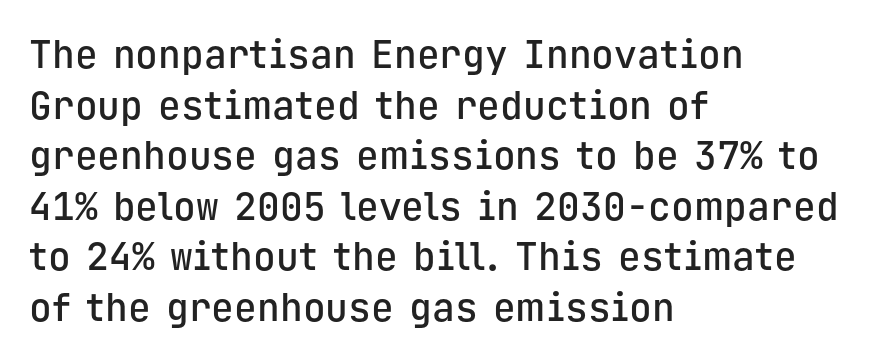
{"serif": "no", "italic": "no", "bold": "semi", "weight": "semibold", "width": "normal", "stroke_contrast": "low", "x_height": "medium", "monospaced": "yes", "underline": "no", "align": "left", "line_spacing": "normal", "line_spacing_ratio": 1.33, "letter_spacing": "normal", "letter_spacing_em": 0.0, "glyph_px": 38}
